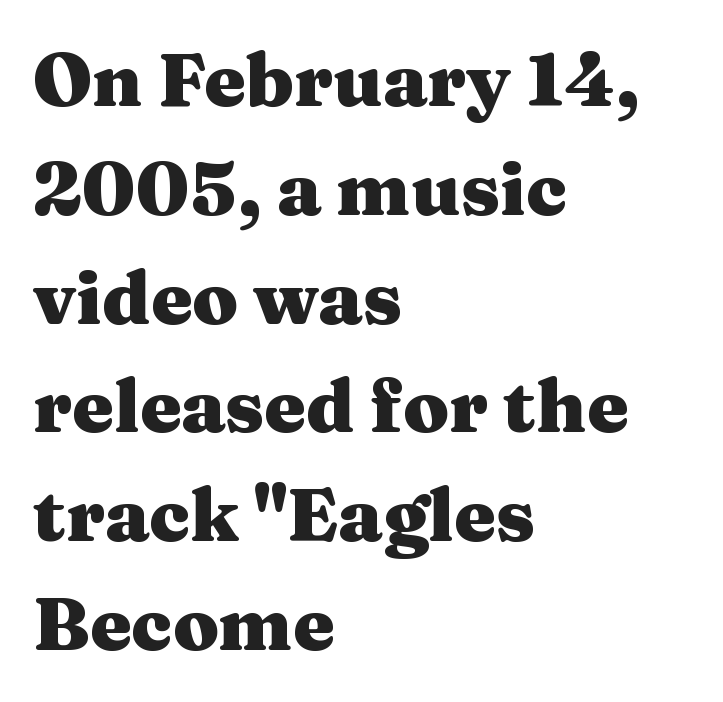
The image shows 74 px heavy, wide serif type, upright; set left-aligned, normal line spacing (1.47x), normal letter spacing, not underlined; medium stroke contrast and a medium x-height.
